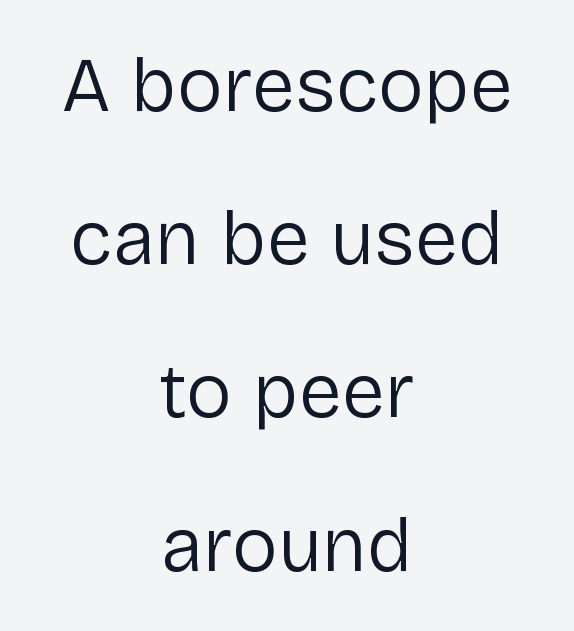
{"serif": "no", "italic": "no", "bold": "no", "weight": "regular", "width": "normal", "stroke_contrast": "low", "x_height": "medium", "monospaced": "no", "underline": "no", "align": "center", "line_spacing": "loose", "line_spacing_ratio": 1.99, "letter_spacing": "normal", "letter_spacing_em": 0.0, "glyph_px": 77}
